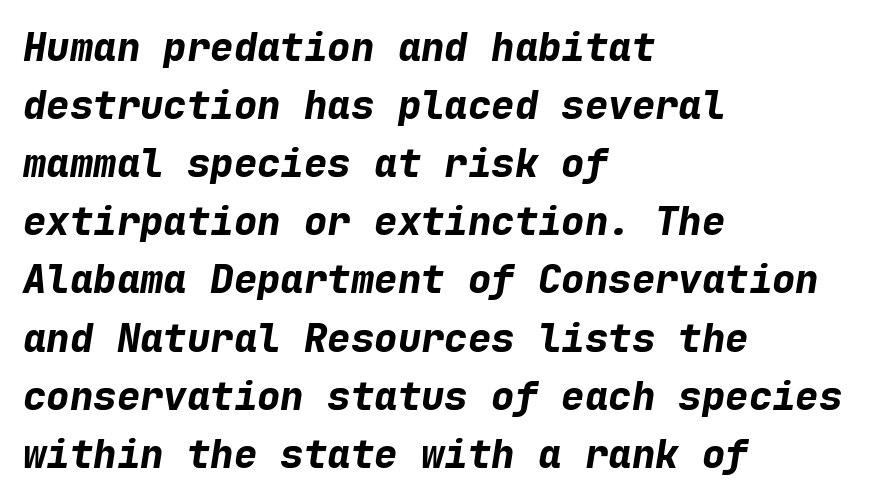
Q: Is the text bold? A: Yes.
Q: Is the text italic (slanted)? A: Yes, it leans right by about 9 degrees.
Q: Is the text underlined? A: No.
Q: How is the paragraph aligned? A: Left-aligned.
Q: Is the spacing between letters normal or unusually wide? A: Normal.
Q: Is the spacing between lines tight, normal or loose? A: Normal.
Q: Width (condensed, normal, or wide)? A: Normal.
Q: Stroke contrast? A: Low.
Q: x-height? A: Medium.
Q: Monospaced? A: Yes.
